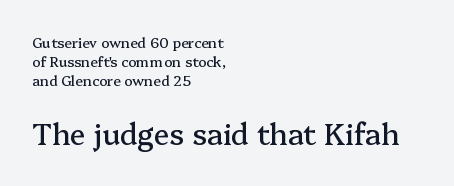
{"serif": "yes", "italic": "no", "width": "normal", "stroke_contrast": "medium", "x_height": "medium", "monospaced": "no", "underline": "no", "align": "left", "line_spacing": "normal", "line_spacing_ratio": 1.36, "letter_spacing": "normal", "letter_spacing_em": 0.0, "larger_block": "second", "size_ratio": 2.07, "glyph_px": 29}
